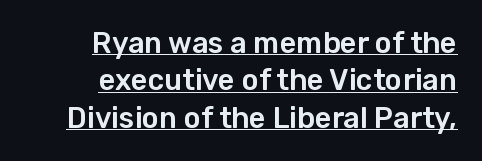
Q: Is the text italic (slanted)? A: No, it is upright.
Q: Is the typeface a serif or a sans-serif typeface? A: Sans-serif.
Q: Is the text underlined? A: Yes.
Q: How is the paragraph aligned? A: Right-aligned.
Q: Is the spacing between letters normal or unusually wide? A: Normal.
Q: Is the spacing between lines tight, normal or loose? A: Normal.
Q: Width (condensed, normal, or wide)? A: Normal.
Q: Stroke contrast? A: Low.
Q: x-height? A: Medium.
Q: Monospaced? A: No.
